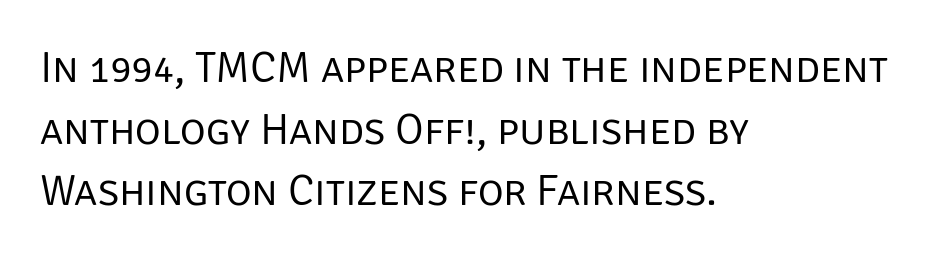
{"serif": "no", "italic": "no", "bold": "no", "weight": "regular", "width": "normal", "stroke_contrast": "low", "x_height": "large", "monospaced": "no", "underline": "no", "align": "left", "line_spacing": "normal", "line_spacing_ratio": 1.4, "letter_spacing": "normal", "letter_spacing_em": 0.0, "glyph_px": 44}
